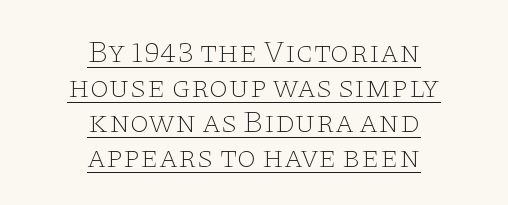
{"serif": "yes", "italic": "no", "bold": "no", "weight": "thin", "width": "wide", "stroke_contrast": "low", "x_height": "large", "monospaced": "no", "underline": "yes", "align": "center", "line_spacing": "tight", "line_spacing_ratio": 1.13, "letter_spacing": "normal", "letter_spacing_em": 0.0, "glyph_px": 31}
